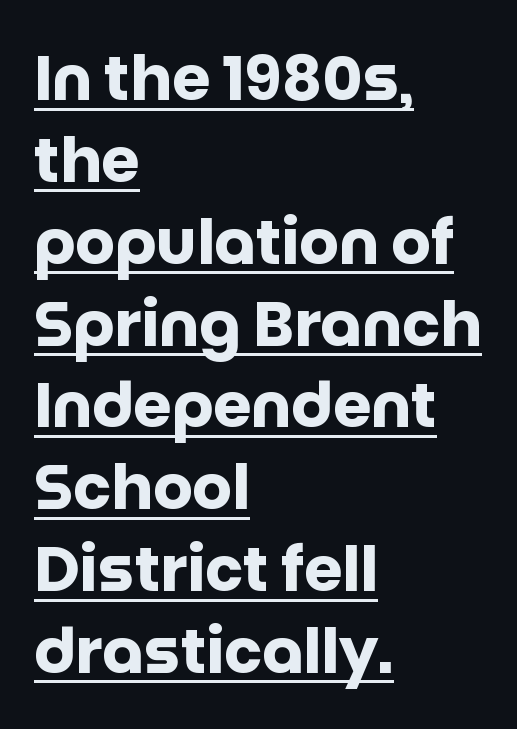
Are there feet on the stems? There aren't — it's a sans. This rendering uses left alignment, leaving the right contour irregular. Students, this is bold: see how much ink each stroke carries. The passage shown has conventional tracking throughout.
